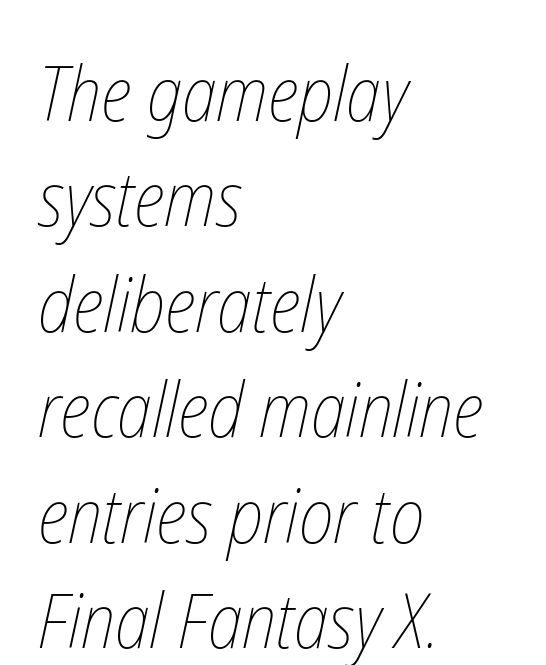
{"bold": "no", "weight": "thin", "width": "condensed", "stroke_contrast": "low", "x_height": "medium", "monospaced": "no", "underline": "no", "align": "left", "line_spacing": "normal", "line_spacing_ratio": 1.37, "letter_spacing": "normal", "letter_spacing_em": 0.0, "glyph_px": 77}
